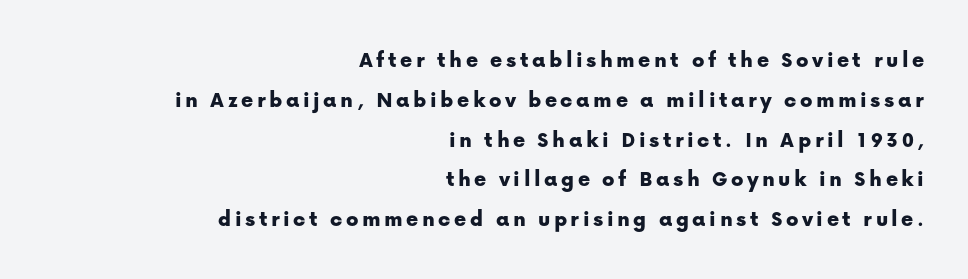
The image shows 23 px text type, upright; set right-aligned, line spacing 1.73x, not underlined.
